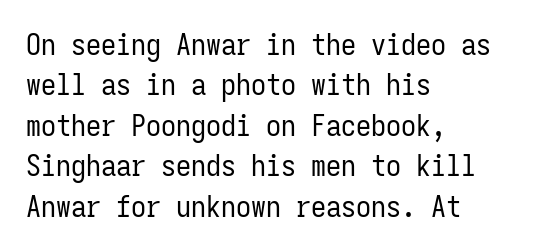
The image shows 30 px regular-weight, condensed sans-serif type, upright, monospaced; set left-aligned, normal line spacing (1.35x), normal letter spacing, not underlined; low stroke contrast and a medium x-height.
